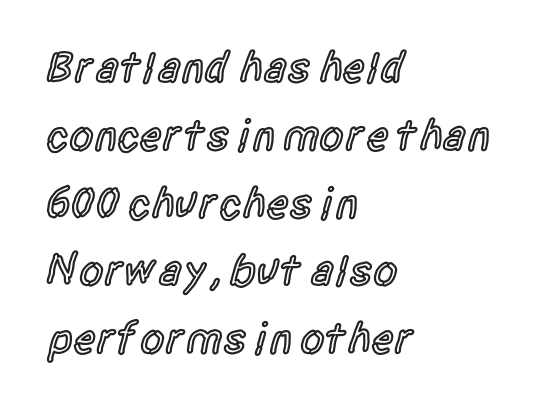
Nobody touched the tracking dial on this one. Normally led — the rows are evenly, conventionally spaced. The text block is weighted toward the left margin, trailing off unevenly rightward. Think of a printed novel: that variable character pitch is what you see here. Firm but not heavy-handed strokes: this text is semibold.
